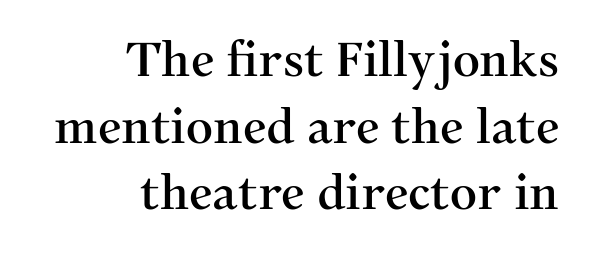
Serif or sans? Serif — the stroke terminals have little feet. The passage shown has conventional tracking throughout. If you measured baseline to baseline, you'd find a middling distance. You could not count columns in this text — the font is proportionally spaced. Caption: multi-line text, flush right, ragged left. Notice how the stems are strictly vertical — no italics here.
